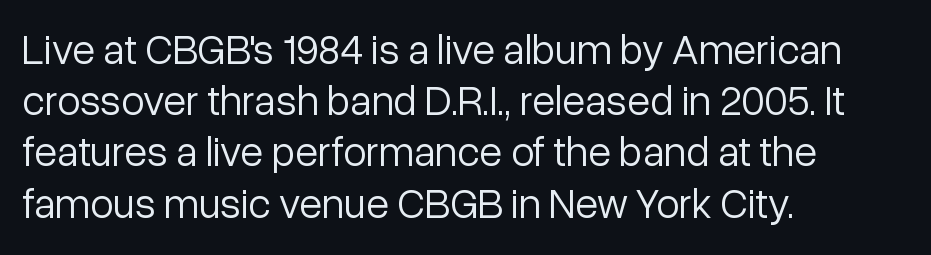
Q: Is the text bold? A: No.
Q: Is the text italic (slanted)? A: No, it is upright.
Q: Is the typeface a serif or a sans-serif typeface? A: Sans-serif.
Q: Is the text underlined? A: No.
Q: How is the paragraph aligned? A: Left-aligned.
Q: Is the spacing between letters normal or unusually wide? A: Normal.
Q: Width (condensed, normal, or wide)? A: Normal.
Q: Stroke contrast? A: Low.
Q: x-height? A: Medium.
Q: Monospaced? A: No.
